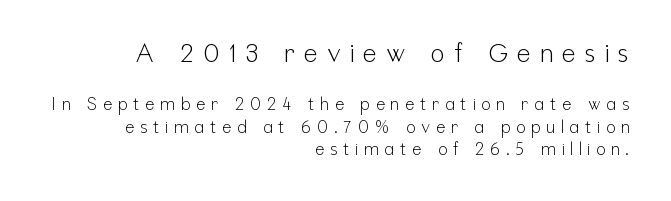
Q: Is the text bold? A: No.
Q: Is the text italic (slanted)? A: No, it is upright.
Q: Is the text underlined? A: No.
Q: How is the paragraph aligned? A: Right-aligned.
Q: Is the spacing between letters normal or unusually wide? A: Unusually wide.
Q: Is the spacing between lines tight, normal or loose? A: Normal.
Q: Which block of text is set in a larger size, the first (top) or the second (bottom)? A: The first (top) one.
